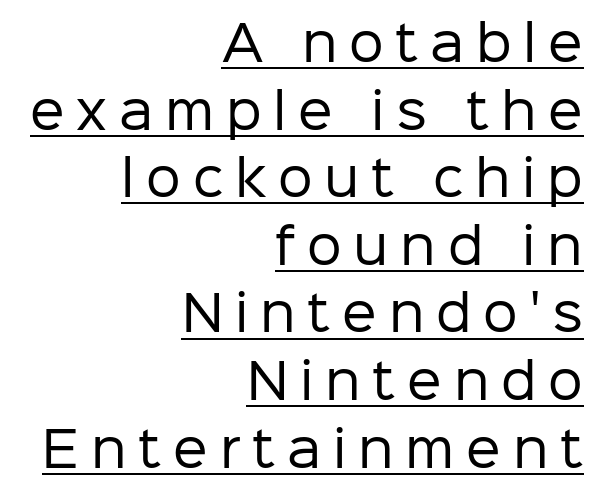
The typesetter has applied underlining to the passage shown. A typesetter would call this heavily tracked-out type. No letter is thick-stroked: the sample isn't bold. These lines are rendered in a variable-pitch font. Quick note: not italic, upright.
